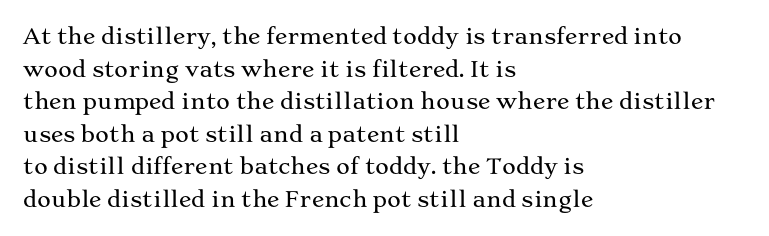
Q: Is the text italic (slanted)? A: No, it is upright.
Q: Is the text underlined? A: No.
Q: How is the paragraph aligned? A: Left-aligned.
Q: Is the spacing between letters normal or unusually wide? A: Normal.
Q: Is the spacing between lines tight, normal or loose? A: Normal.
